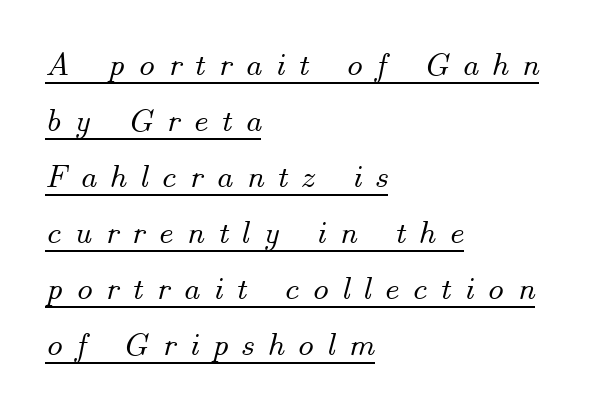
The image shows 33 px text type, italic (leaning right); set left-aligned, normal line spacing (1.7x), unusually wide letter spacing (+0.39 em), underlined; medium stroke contrast and a small x-height.
